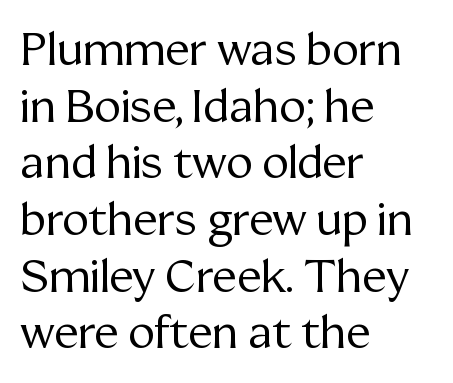
{"serif": "yes", "italic": "no", "bold": "no", "weight": "regular", "width": "normal", "stroke_contrast": "medium", "x_height": "medium", "monospaced": "no", "underline": "no", "align": "left", "line_spacing": "normal", "line_spacing_ratio": 1.26, "letter_spacing": "normal", "letter_spacing_em": 0.0, "glyph_px": 45}
